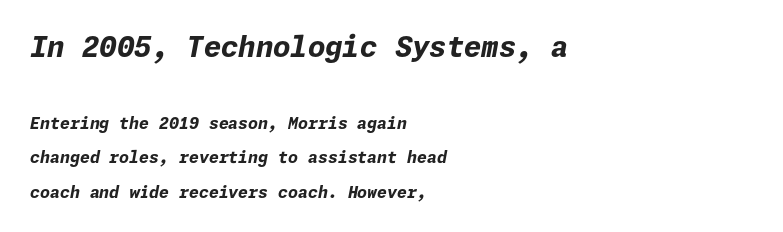
Q: Is the text bold? A: Yes.
Q: Is the text italic (slanted)? A: Yes, it leans right by about 11 degrees.
Q: Is the text underlined? A: No.
Q: How is the paragraph aligned? A: Left-aligned.
Q: Is the spacing between letters normal or unusually wide? A: Normal.
Q: Is the spacing between lines tight, normal or loose? A: Loose.
Q: Which block of text is set in a larger size, the first (top) or the second (bottom)? A: The first (top) one.
Q: Width (condensed, normal, or wide)? A: Normal.
Q: Stroke contrast? A: Low.
Q: x-height? A: Medium.
